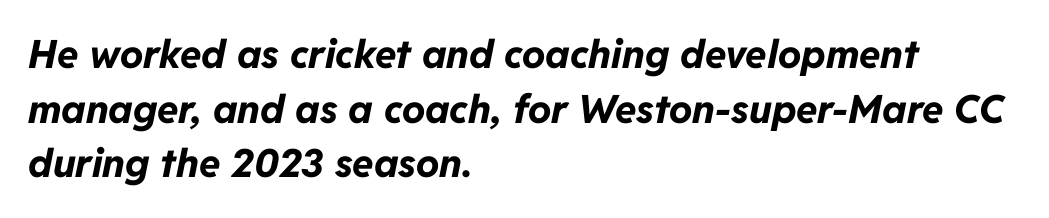
{"italic": "yes", "lean": "right", "slant_degrees": 11, "bold": "yes", "weight": "bold", "width": "normal", "stroke_contrast": "low", "x_height": "medium", "monospaced": "no", "underline": "no", "align": "left", "line_spacing": "normal", "line_spacing_ratio": 1.4, "letter_spacing": "normal", "letter_spacing_em": 0.0, "glyph_px": 39}
